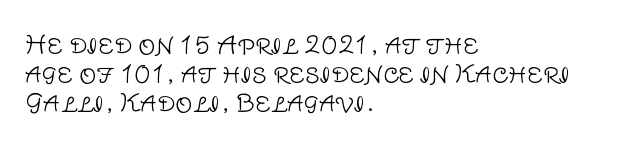
The strokes carry an ordinary text weight at most. Default kerning and tracking; the words read as compact shapes. The gap between lines stays unmarked.
